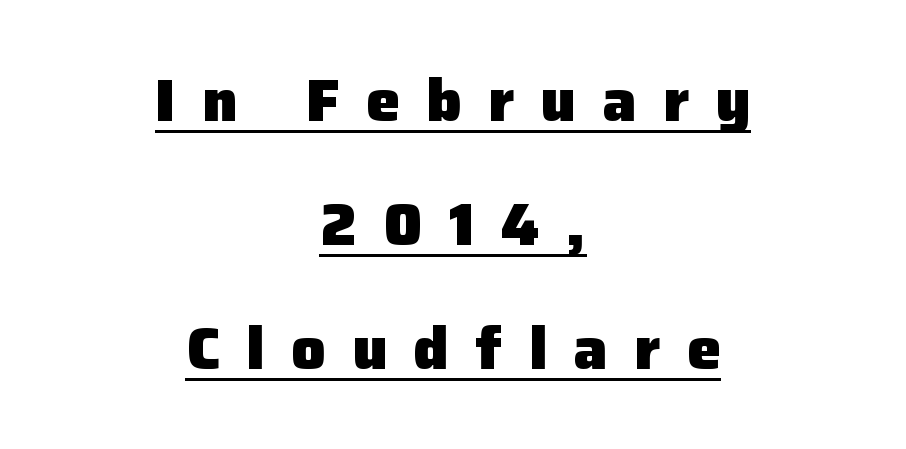
There is plenty of visible air inserted between adjacent glyphs. Each new line begins a long way beneath the previous one. Is this a fixed-width face? No — the glyphs have proportional, varying widths. A sans-serif font was chosen for this passage. Heavy, bold letterforms. In designer terms, the underline attribute is active on this setting.
